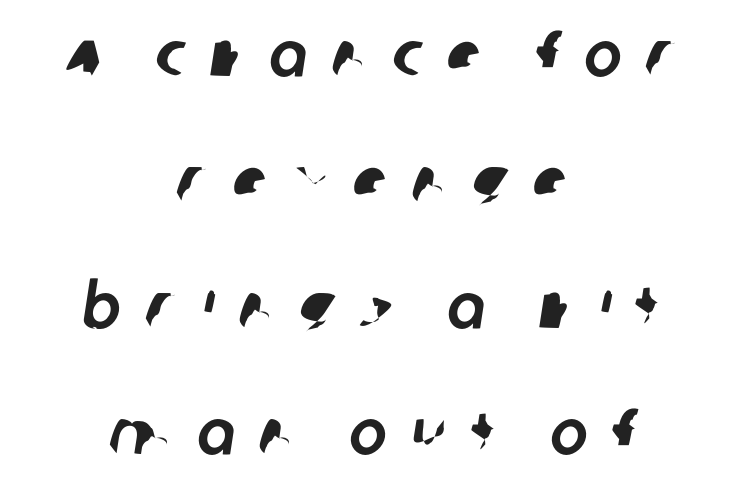
Q: Is the typeface a serif or a sans-serif typeface? A: Sans-serif.
Q: Is the text underlined? A: No.
Q: How is the paragraph aligned? A: Centered.
Q: Is the spacing between letters normal or unusually wide? A: Unusually wide.
Q: Is the spacing between lines tight, normal or loose? A: Loose.
Q: Width (condensed, normal, or wide)? A: Normal.
Q: Stroke contrast? A: Low.
Q: x-height? A: Large.
Q: Monospaced? A: No.
